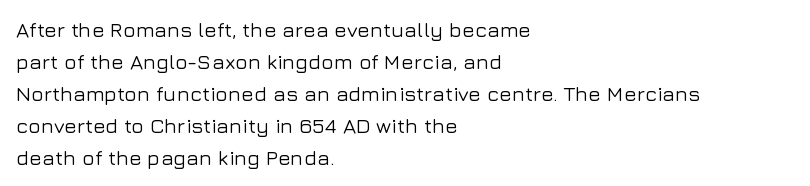
{"italic": "no", "underline": "no", "align": "left", "line_spacing": "normal", "line_spacing_ratio": 1.52, "letter_spacing": "normal", "letter_spacing_em": 0.0, "glyph_px": 21}
